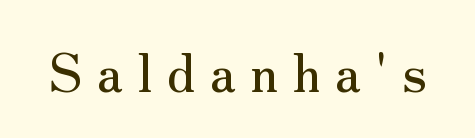
Think of a printed novel: that variable character pitch is what you see here. This rendering employs a face with finishing strokes, i.e., a serif. Unmarked baselines from the first word to the last. Posture: upright roman.
